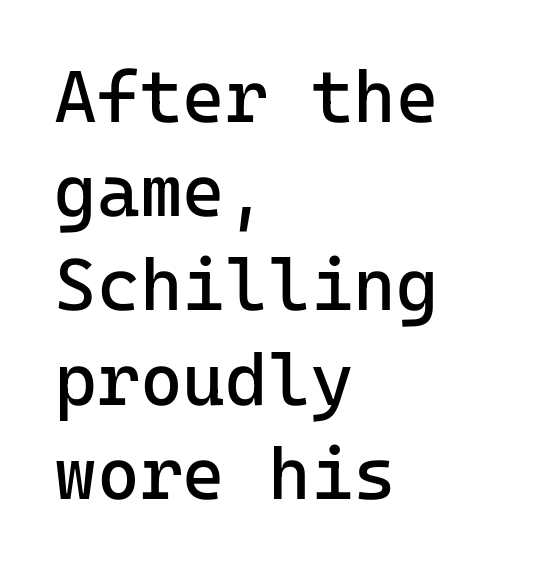
Q: Is the text bold? A: No.
Q: Is the text italic (slanted)? A: No, it is upright.
Q: Is the typeface a serif or a sans-serif typeface? A: Sans-serif.
Q: Is the text underlined? A: No.
Q: How is the paragraph aligned? A: Left-aligned.
Q: Is the spacing between letters normal or unusually wide? A: Normal.
Q: Is the spacing between lines tight, normal or loose? A: Normal.
Q: Width (condensed, normal, or wide)? A: Normal.
Q: Stroke contrast? A: Low.
Q: x-height? A: Medium.
Q: Monospaced? A: Yes.
